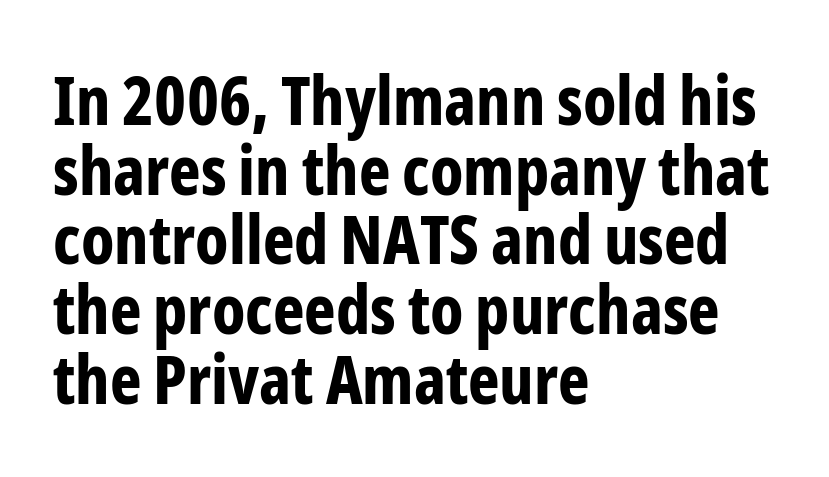
The image shows 67 px bold, condensed sans-serif type, upright; set left-aligned, tight line spacing (1.04x), normal letter spacing, not underlined; low stroke contrast and a medium x-height.
